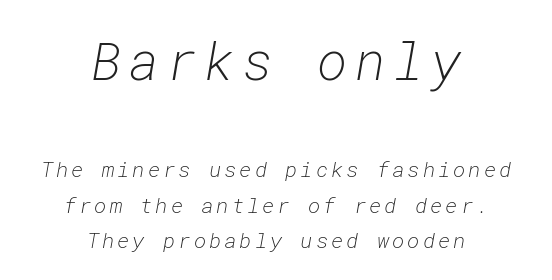
Rows of type keep a routine distance in the vertical direction. The axis of the letterforms is tilted away from vertical. Letters have the restrained weight of plain body copy at most. Glance below the letters and you will spot only blank space.
